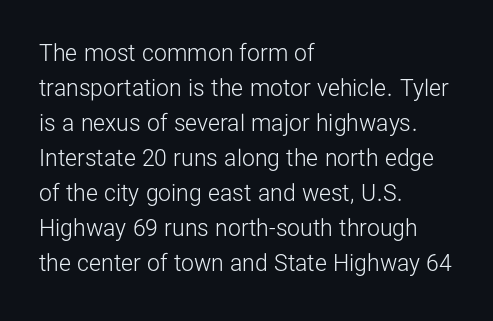
The image shows 23 px text type, upright; set left-aligned, normal line spacing (1.52x), normal letter spacing, not underlined.
